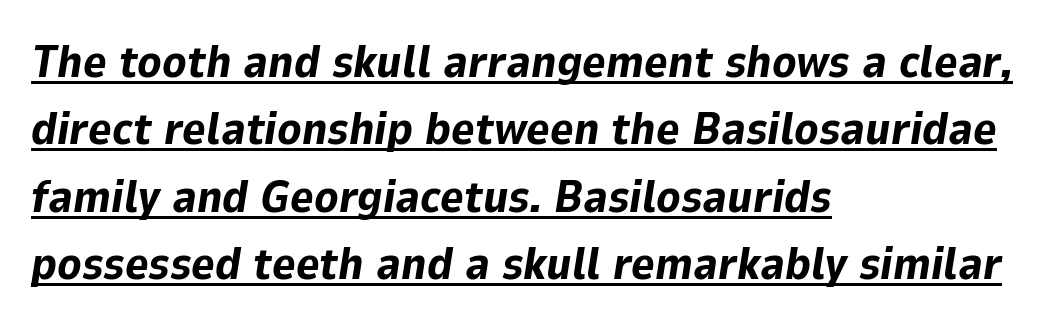
The image shows 45 px bold type, italic (leaning right); set left-aligned, normal line spacing (1.5x), normal letter spacing, underlined; low stroke contrast and a medium x-height.
